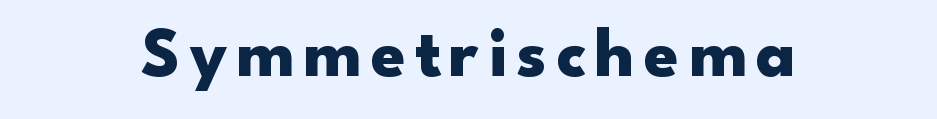
{"serif": "no", "italic": "no", "bold": "yes", "weight": "heavy", "width": "wide", "stroke_contrast": "low", "x_height": "small", "monospaced": "no", "underline": "no", "align": "center", "glyph_px": 70}
